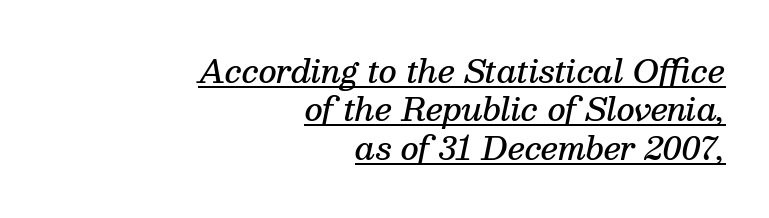
The image shows 31 px semibold serif type, italic (leaning right); set right-aligned, line spacing 1.24x, normal letter spacing, underlined; medium stroke contrast and a medium x-height.
